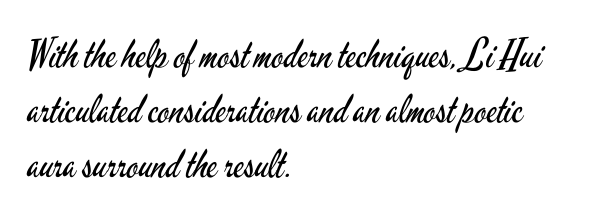
{"serif": "no", "bold": "no", "weight": "regular", "width": "condensed", "stroke_contrast": "low", "x_height": "small", "monospaced": "no", "underline": "no", "align": "left", "line_spacing": "normal", "line_spacing_ratio": 1.41, "letter_spacing": "normal", "letter_spacing_em": 0.0, "glyph_px": 39}
